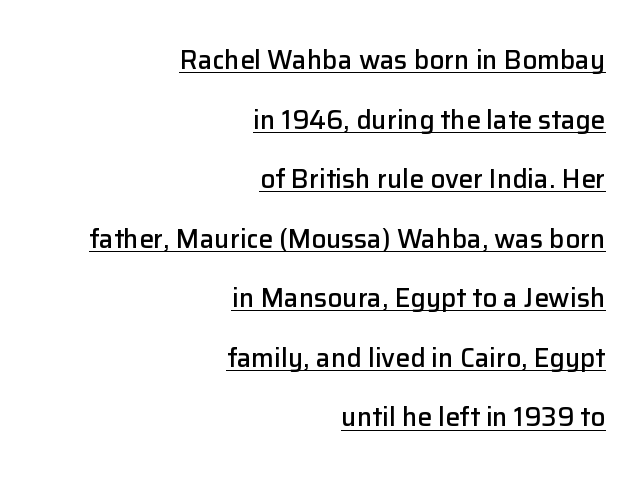
The image shows 26 px text type, upright; set right-aligned, loose line spacing (2.29x), normal letter spacing, underlined.
